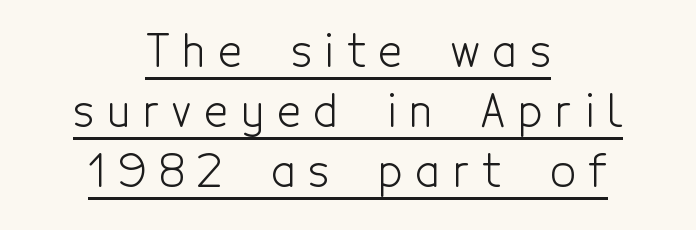
Caption: lettering with a line underneath. A typesetter would call this leading conventional body-copy spacing. Where is the straight margin? There isn't one; the lines are centered. In terms of letterspacing, this is a distinctly airy, spread setting. Do the letters lean? They stand straight. Here the designer chose a conventional face with non-uniform glyph widths.
